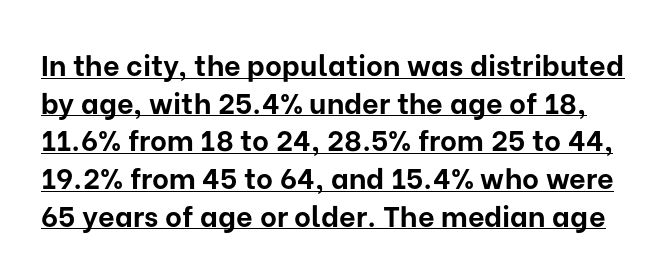
Students, observe: this is what conventionally led text looks like. The rendered words wear a rule along their underside. Unlike a traditional serif, this face leaves its strokes unadorned. The lettering stays uniformly vertical, giving the passage a roman look. Is the type bold? Yes — the strokes are clearly thick and heavy.
